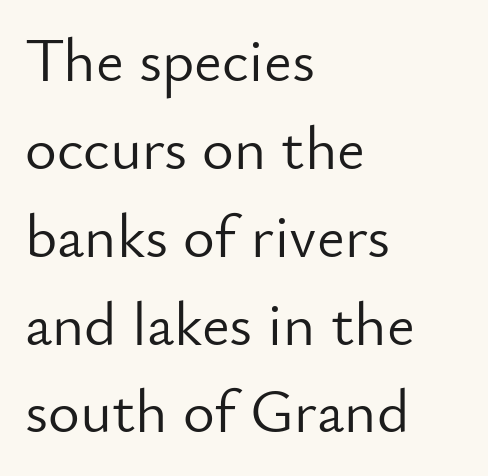
Regular leading. The space directly below the letters is spotless. Every stem runs plumb, perpendicular to the baseline. Short note: letters normally spaced. Note the varied advance widths — an 'i' is clearly narrower than an 'm'.
